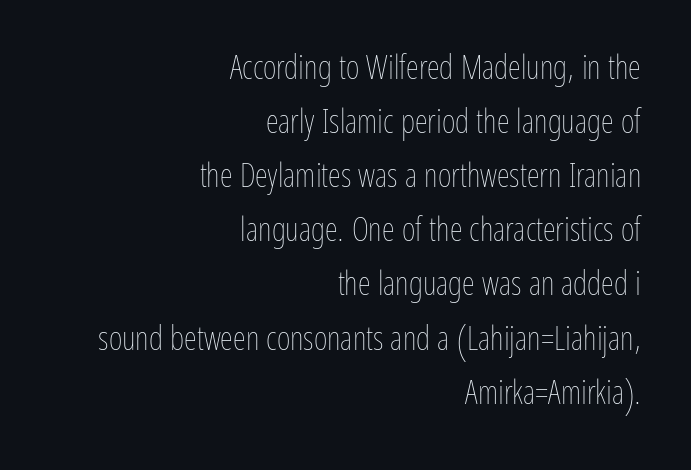
The image shows 33 px thin, condensed type, upright; set right-aligned, normal line spacing (1.64x), normal letter spacing, not underlined; low stroke contrast and a medium x-height.
